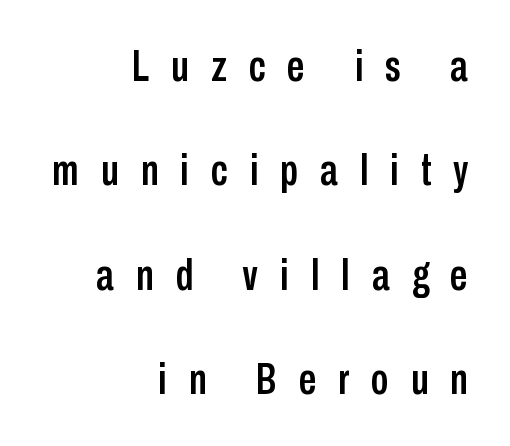
The image shows 44 px condensed sans-serif type, upright; set right-aligned, loose line spacing (2.37x), unusually wide letter spacing (+0.5 em), not underlined; low stroke contrast and a medium x-height.
